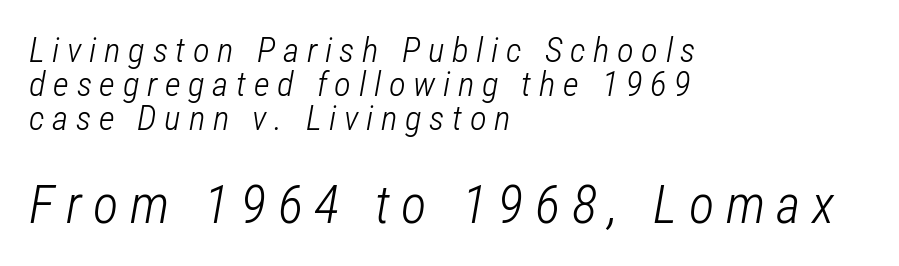
The image shows 53 px light, condensed type, italic (leaning right); set left-aligned, tight line spacing (0.97x), unusually wide letter spacing (+0.22 em), not underlined; the second (bottom) block is 1.51x larger; low stroke contrast and a medium x-height.
